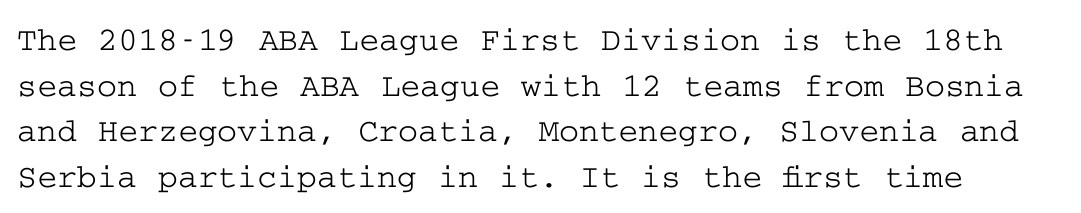
The image shows 34 px wide serif type, upright; set normal line spacing (1.34x), normal letter spacing, not underlined; low stroke contrast and a medium x-height.
